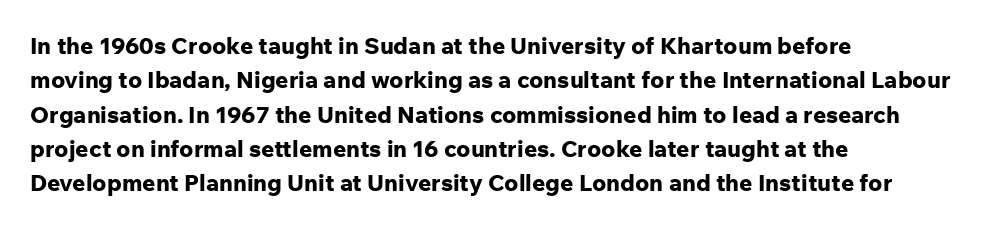
Q: Is the text bold? A: Yes.
Q: Is the text italic (slanted)? A: No, it is upright.
Q: Is the text underlined? A: No.
Q: How is the paragraph aligned? A: Left-aligned.
Q: Is the spacing between letters normal or unusually wide? A: Normal.
Q: Is the spacing between lines tight, normal or loose? A: Normal.
